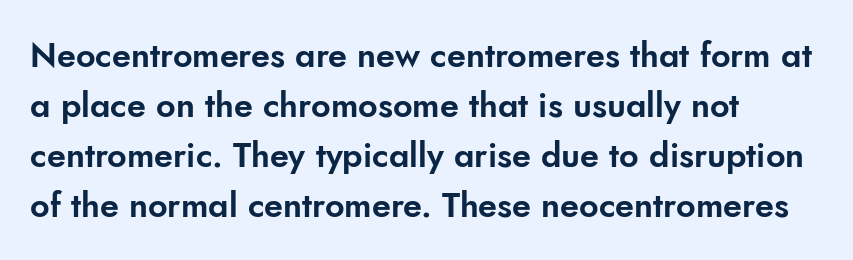
Type without underlining. Character widths vary here, with narrow letters taking less room than wide ones. Is this a sans? Yes — the strokes have no serifs. The line texture is even and compact thanks to regular tracking. Posture: upright roman.
